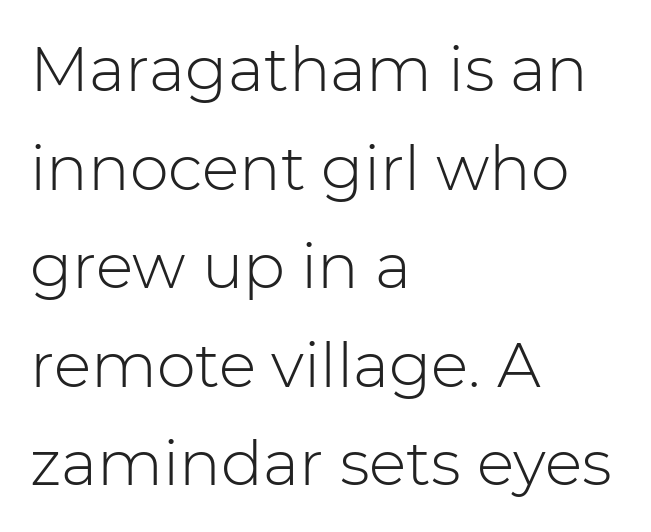
Q: Is the text bold? A: No.
Q: Is the text italic (slanted)? A: No, it is upright.
Q: Is the typeface a serif or a sans-serif typeface? A: Sans-serif.
Q: Is the text underlined? A: No.
Q: How is the paragraph aligned? A: Left-aligned.
Q: Is the spacing between letters normal or unusually wide? A: Normal.
Q: Is the spacing between lines tight, normal or loose? A: Normal.
Q: Width (condensed, normal, or wide)? A: Normal.
Q: Stroke contrast? A: Low.
Q: x-height? A: Medium.
Q: Monospaced? A: No.
